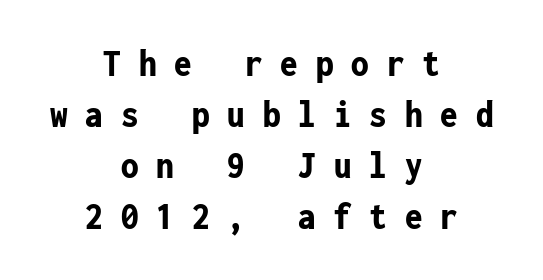
How heavy is the stroke? Heavy — this is a bold. Does extra space separate the letters? Yes, quite a lot of it. The rendering uses typewriter-style spacing with identical character cells. A typesetter would label this face a sans. The font's upright variant was chosen for this text. This block has exactly the height ordinary leading produces.
